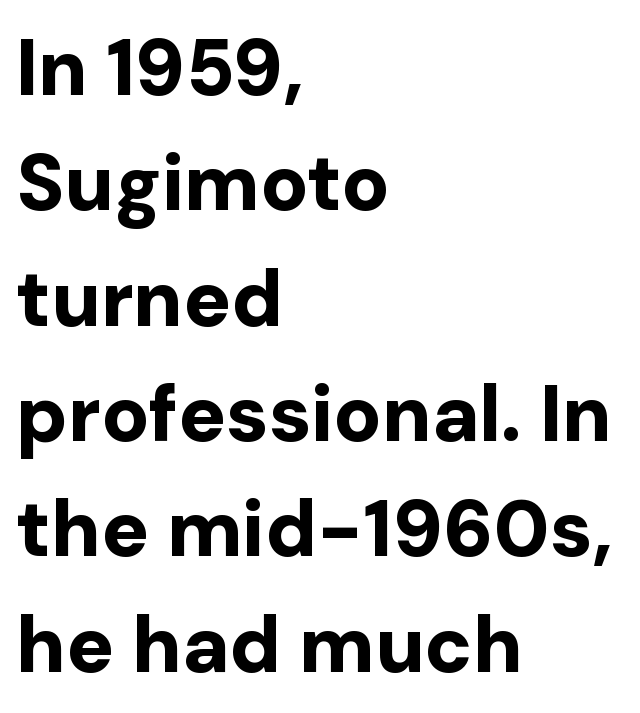
Q: Is the text bold? A: Yes.
Q: Is the text italic (slanted)? A: No, it is upright.
Q: Is the typeface a serif or a sans-serif typeface? A: Sans-serif.
Q: Is the text underlined? A: No.
Q: How is the paragraph aligned? A: Left-aligned.
Q: Is the spacing between letters normal or unusually wide? A: Normal.
Q: Is the spacing between lines tight, normal or loose? A: Normal.
Q: Width (condensed, normal, or wide)? A: Normal.
Q: Stroke contrast? A: Low.
Q: x-height? A: Medium.
Q: Monospaced? A: No.
